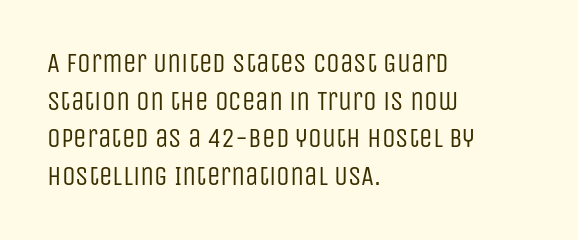
The image shows 27 px text type, upright; set left-aligned, normal line spacing (1.39x), normal letter spacing, not underlined.
